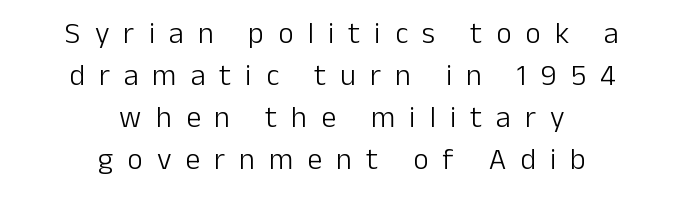
{"serif": "no", "italic": "no", "bold": "no", "weight": "light", "width": "normal", "stroke_contrast": "low", "x_height": "medium", "monospaced": "no", "underline": "no", "align": "center", "line_spacing": "normal", "line_spacing_ratio": 1.4, "letter_spacing": "wide", "letter_spacing_em": 0.47, "glyph_px": 30}
